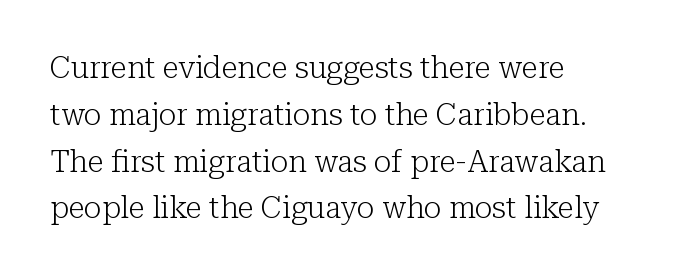
The image shows 30 px light serif type, upright; set left-aligned, normal line spacing (1.56x), normal letter spacing, not underlined; low stroke contrast and a medium x-height.
